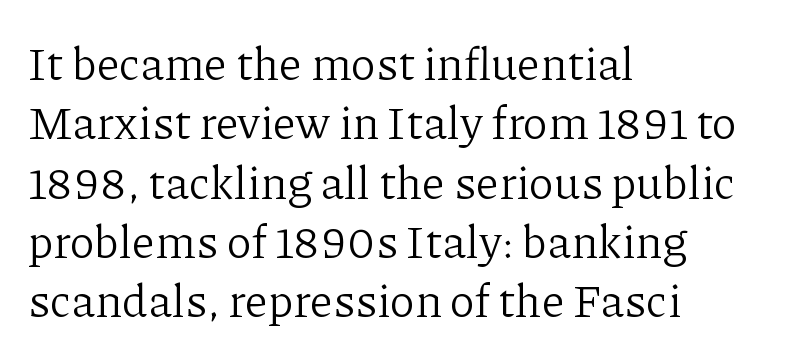
Standard letterfit; no display-style spreading of the glyphs. The face used here is proportionally spaced, like ordinary book or web type. Caption: multi-line text, flush left, ragged right. These lines are composed in type with serifs.
